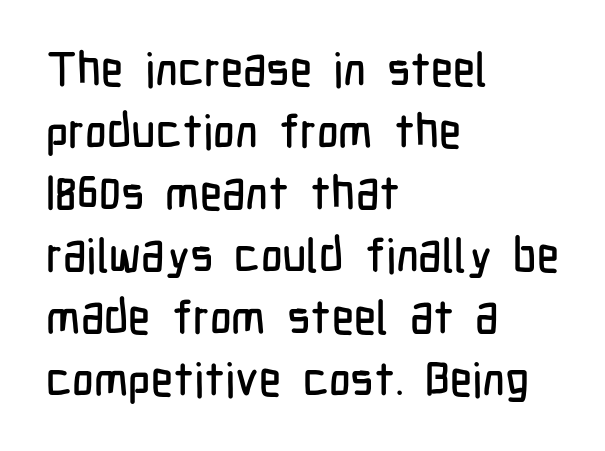
Font category for this specimen: sans-serif. Vertically, the passage feels balanced, rows spaced as you'd expect. A typesetter would call this proportional, since set widths differ per character. Students, note that the glyphs here touch the page at normal intervals. Unlike italic type, these characters show no tilt at all.
